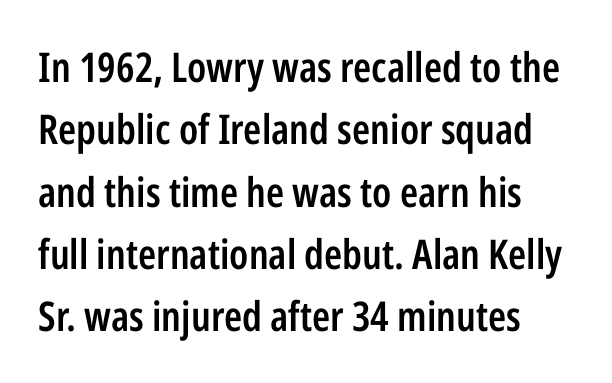
{"serif": "no", "italic": "no", "bold": "semi", "weight": "semibold", "width": "condensed", "stroke_contrast": "low", "x_height": "medium", "monospaced": "no", "underline": "no", "line_spacing": "normal", "line_spacing_ratio": 1.52, "letter_spacing": "normal", "letter_spacing_em": 0.0, "glyph_px": 41}
